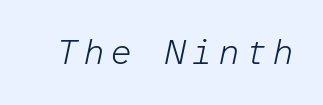
Q: Is the text bold? A: No.
Q: Is the text italic (slanted)? A: Yes, it leans right by about 12 degrees.
Q: Is the text underlined? A: No.
Q: Width (condensed, normal, or wide)? A: Normal.
Q: Stroke contrast? A: Low.
Q: x-height? A: Medium.
Q: Monospaced? A: Yes.
